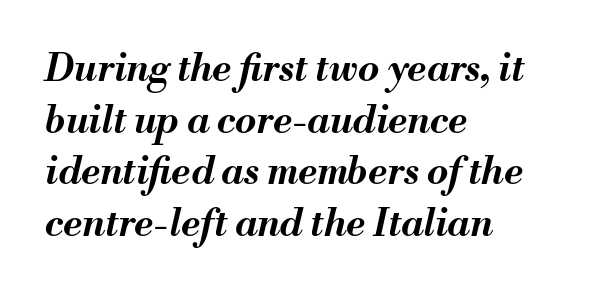
Q: Is the text bold? A: Yes.
Q: Is the text italic (slanted)? A: Yes, it leans right by about 13 degrees.
Q: Is the text underlined? A: No.
Q: How is the paragraph aligned? A: Left-aligned.
Q: Is the spacing between letters normal or unusually wide? A: Normal.
Q: Is the spacing between lines tight, normal or loose? A: Normal.
Q: Width (condensed, normal, or wide)? A: Normal.
Q: Stroke contrast? A: Medium.
Q: x-height? A: Small.
Q: Monospaced? A: No.
